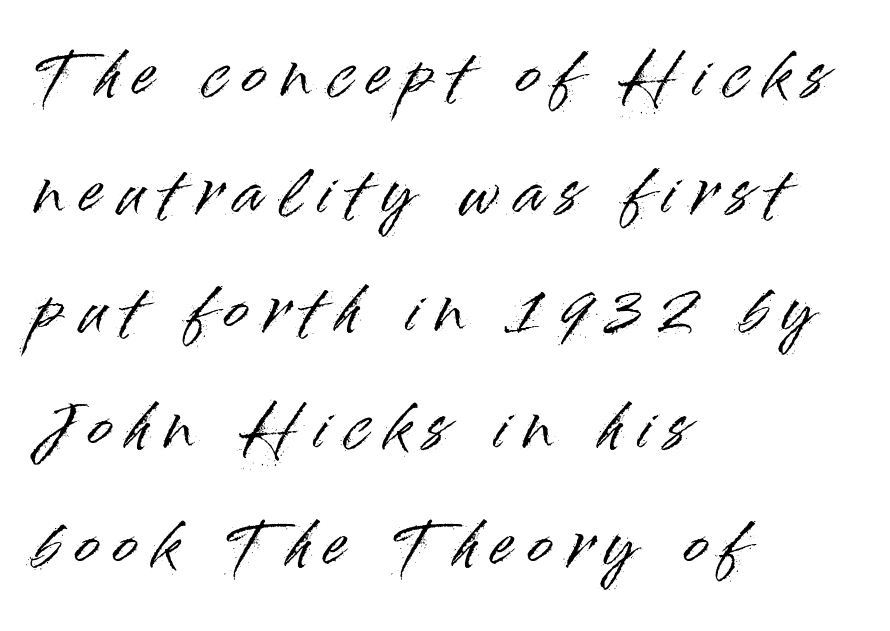
Q: Is the text italic (slanted)? A: Yes.
Q: Is the typeface a serif or a sans-serif typeface? A: Sans-serif.
Q: Is the text underlined? A: No.
Q: How is the paragraph aligned? A: Left-aligned.
Q: Is the spacing between letters normal or unusually wide? A: Unusually wide.
Q: Is the spacing between lines tight, normal or loose? A: Loose.
Q: Width (condensed, normal, or wide)? A: Normal.
Q: Stroke contrast? A: High.
Q: x-height? A: Small.
Q: Monospaced? A: No.
